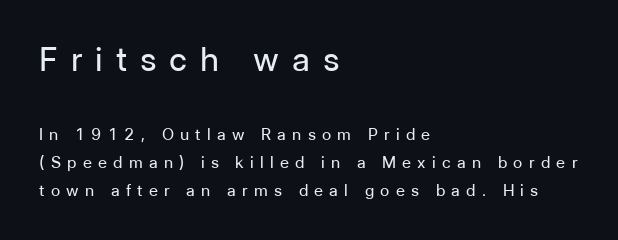
{"serif": "no", "italic": "no", "bold": "no", "weight": "regular", "width": "normal", "stroke_contrast": "low", "x_height": "medium", "monospaced": "no", "underline": "no", "align": "left", "line_spacing_ratio": 1.77, "letter_spacing": "wide", "letter_spacing_em": 0.39, "larger_block": "first", "size_ratio": 2.06, "glyph_px": 33}
